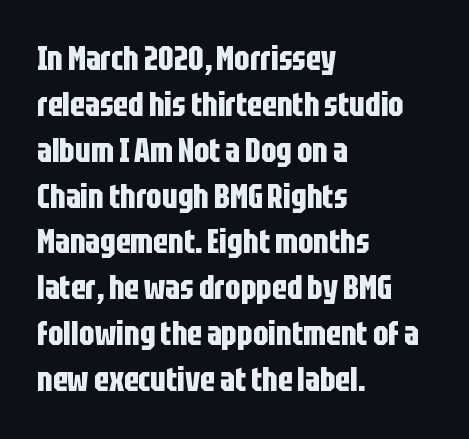
Q: Is the text bold? A: Yes.
Q: Is the text italic (slanted)? A: No, it is upright.
Q: Is the typeface a serif or a sans-serif typeface? A: Sans-serif.
Q: Is the text underlined? A: No.
Q: How is the paragraph aligned? A: Left-aligned.
Q: Is the spacing between letters normal or unusually wide? A: Normal.
Q: Is the spacing between lines tight, normal or loose? A: Normal.
Q: Width (condensed, normal, or wide)? A: Condensed.
Q: Stroke contrast? A: Low.
Q: x-height? A: Large.
Q: Monospaced? A: No.
